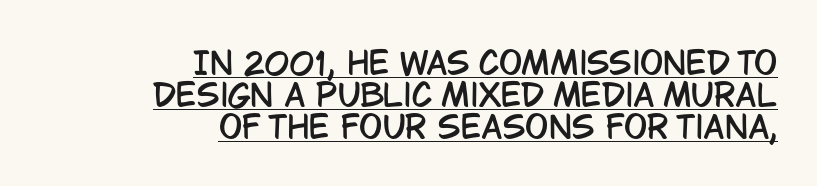
{"serif": "no", "italic": "no", "width": "condensed", "stroke_contrast": "low", "x_height": "large", "monospaced": "no", "underline": "yes", "align": "right", "line_spacing": "tight", "line_spacing_ratio": 1.03, "letter_spacing": "normal", "letter_spacing_em": 0.0, "glyph_px": 31}
